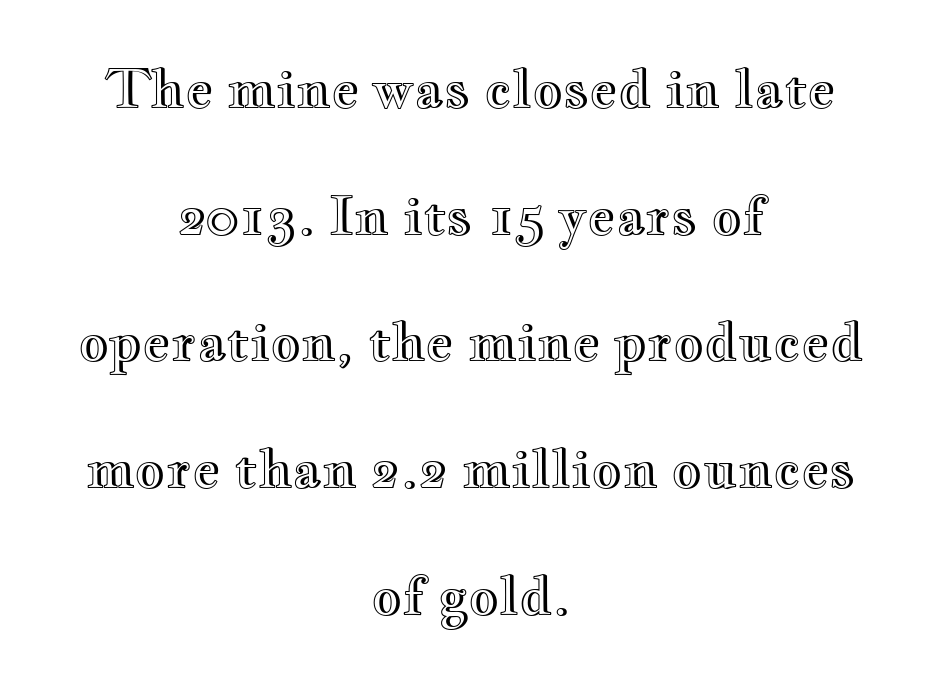
The image shows 53 px wide type, upright; set centered, loose line spacing (2.39x), normal letter spacing, not underlined; a small x-height.
